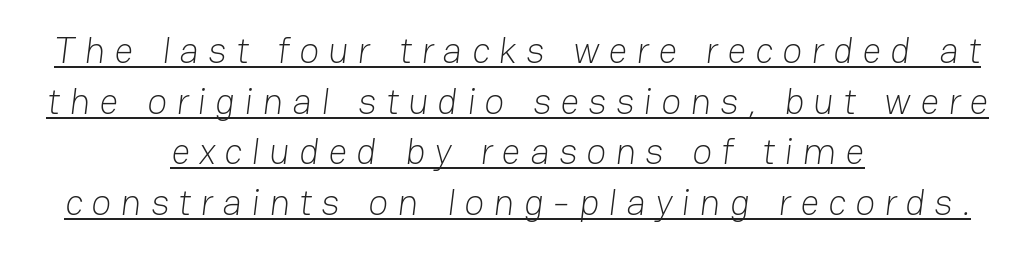
The passage shown is typeset with a sans-serif family. Interline gaps are of average width in this sample. The face used here appears with an underline applied. Do the characters align in a grid? No, the font is proportional. Which margin do the lines hug? Neither — every line sits in the middle. The tracking reads as deliberately expanded to a designer's eye.
